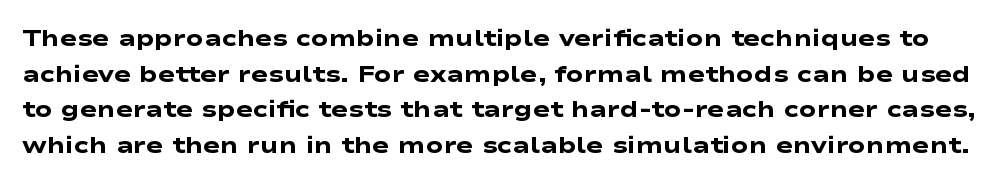
Line spacing here is normal. Descenders are the only things crossing below the line. I'd describe the lettering as bold — thick and assertive. There is no visible air inserted between adjacent glyphs.
